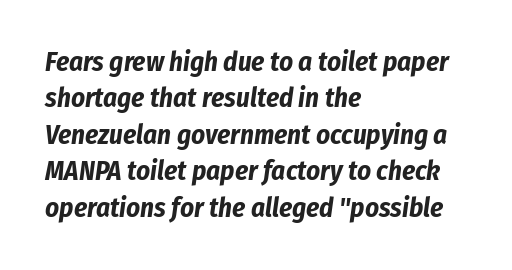
{"italic": "yes", "lean": "right", "slant_degrees": 8, "bold": "yes", "underline": "no", "align": "left", "line_spacing": "normal", "line_spacing_ratio": 1.35, "letter_spacing": "normal", "letter_spacing_em": 0.0, "glyph_px": 27}
